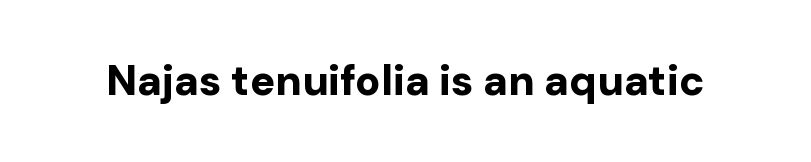
The image shows 42 px bold sans-serif type, upright; set normal letter spacing, not underlined; low stroke contrast and a medium x-height.
